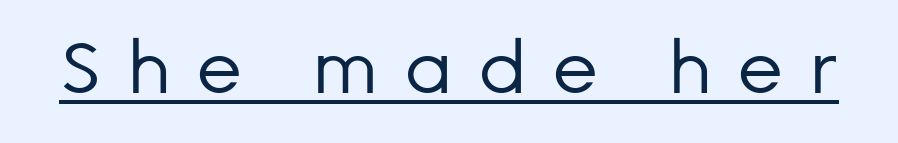
Q: Is the text bold? A: No.
Q: Is the text italic (slanted)? A: No, it is upright.
Q: Is the typeface a serif or a sans-serif typeface? A: Sans-serif.
Q: Is the text underlined? A: Yes.
Q: Is the spacing between letters normal or unusually wide? A: Unusually wide.
Q: Width (condensed, normal, or wide)? A: Normal.
Q: Stroke contrast? A: Low.
Q: x-height? A: Medium.
Q: Monospaced? A: No.
